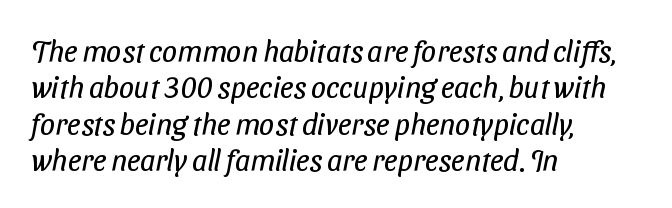
Q: Is the text bold? A: No.
Q: Is the typeface a serif or a sans-serif typeface? A: Sans-serif.
Q: Is the text underlined? A: No.
Q: How is the paragraph aligned? A: Left-aligned.
Q: Is the spacing between letters normal or unusually wide? A: Normal.
Q: Width (condensed, normal, or wide)? A: Condensed.
Q: Stroke contrast? A: Low.
Q: x-height? A: Medium.
Q: Monospaced? A: No.
